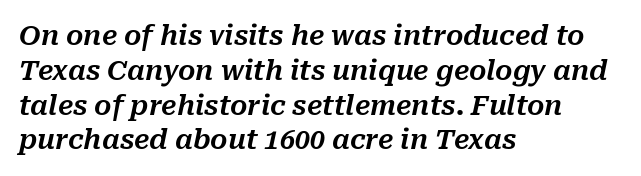
If you measured baseline to baseline, you'd find a middling distance. Yep, that's italic — everything's leaning. The ragged edge is on the right, which tells us the setting is flush left. The zone under the glyphs is completely vacant.
